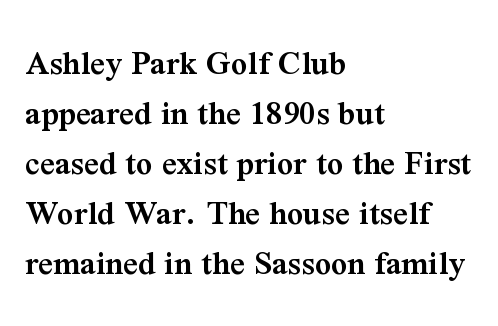
The image shows 36 px semibold serif type, upright; set left-aligned, normal line spacing (1.39x), normal letter spacing, not underlined; medium stroke contrast and a medium x-height.
